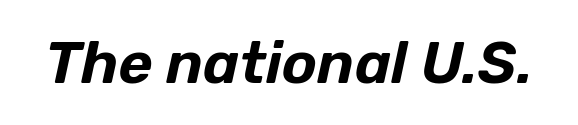
Q: Is the text italic (slanted)? A: Yes, it leans right by about 12 degrees.
Q: Is the text underlined? A: No.
Q: Is the spacing between letters normal or unusually wide? A: Normal.
Q: Width (condensed, normal, or wide)? A: Normal.
Q: Stroke contrast? A: Low.
Q: x-height? A: Medium.
Q: Monospaced? A: No.
